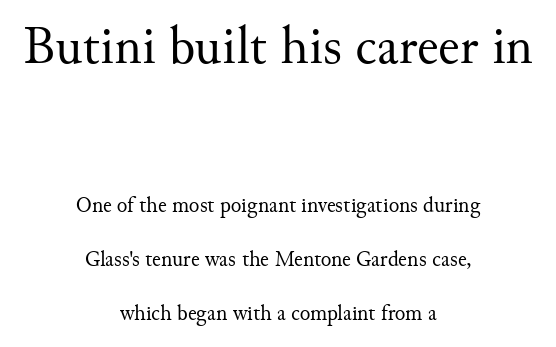
{"serif": "yes", "italic": "no", "bold": "no", "weight": "regular", "width": "normal", "stroke_contrast": "medium", "x_height": "small", "monospaced": "no", "underline": "no", "align": "center", "line_spacing": "loose", "line_spacing_ratio": 2.47, "letter_spacing": "normal", "letter_spacing_em": 0.0, "larger_block": "first", "size_ratio": 2.45, "glyph_px": 54}
